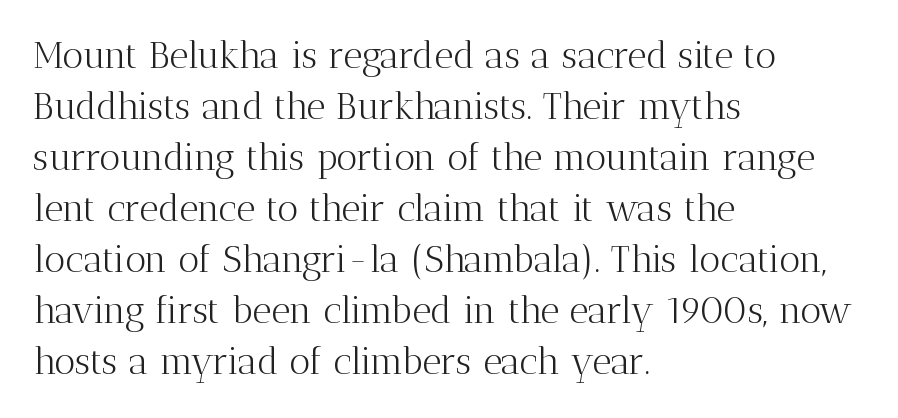
Stroke terminals: seriffed. The string is rendered with underlining switched off. A typesetter would call this zero additional tracking. Counters stay open thanks to moderate or lighter strokes. This block has exactly the height ordinary leading produces. The lettering stays uniformly vertical, giving the passage a roman look.
